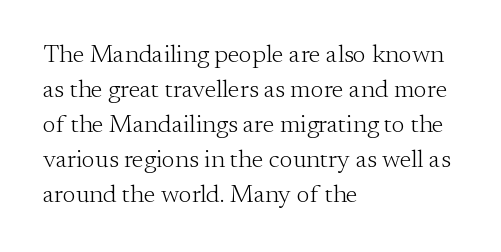
Nobody drew a line under any word here. The passage is arranged the way most books set body copy — flush left. Is the stroke heavy? The answer is a plain regular-or-lighter. Nobody touched the tracking dial on this one. A roman cut, with each character standing at attention. The space between consecutive lines is moderate.
